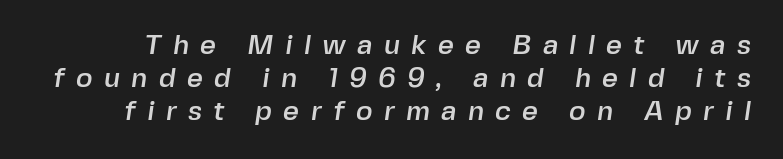
Q: Is the typeface a serif or a sans-serif typeface? A: Sans-serif.
Q: Is the text underlined? A: No.
Q: Is the spacing between letters normal or unusually wide? A: Unusually wide.
Q: Width (condensed, normal, or wide)? A: Normal.
Q: x-height? A: Medium.
Q: Monospaced? A: No.
